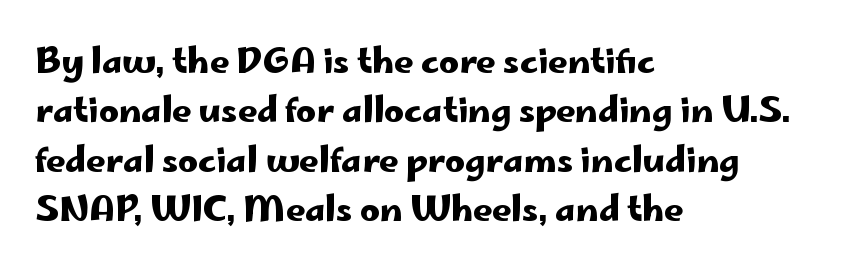
{"serif": "no", "italic": "no", "width": "wide", "stroke_contrast": "low", "x_height": "small", "monospaced": "no", "underline": "no", "align": "left", "line_spacing": "normal", "line_spacing_ratio": 1.45, "letter_spacing": "normal", "letter_spacing_em": 0.0, "glyph_px": 34}
